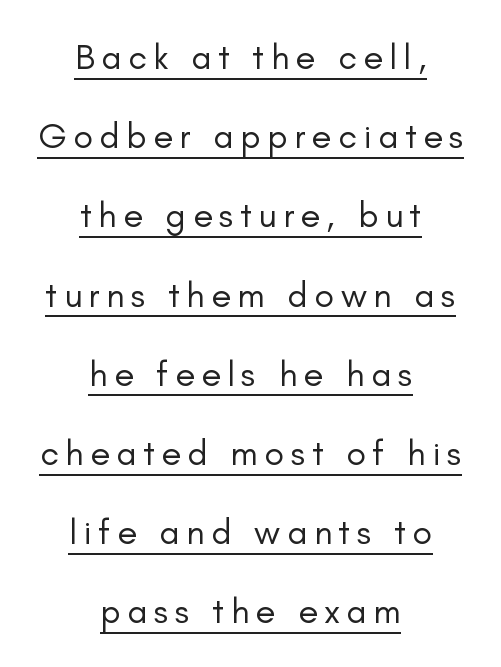
The face used here appears with an underline applied. Italic: no, the glyphs are upright roman. Stroke terminals: plain, sans-serif. The cut favours lightness, reaching ordinary text weight at its darkest.
